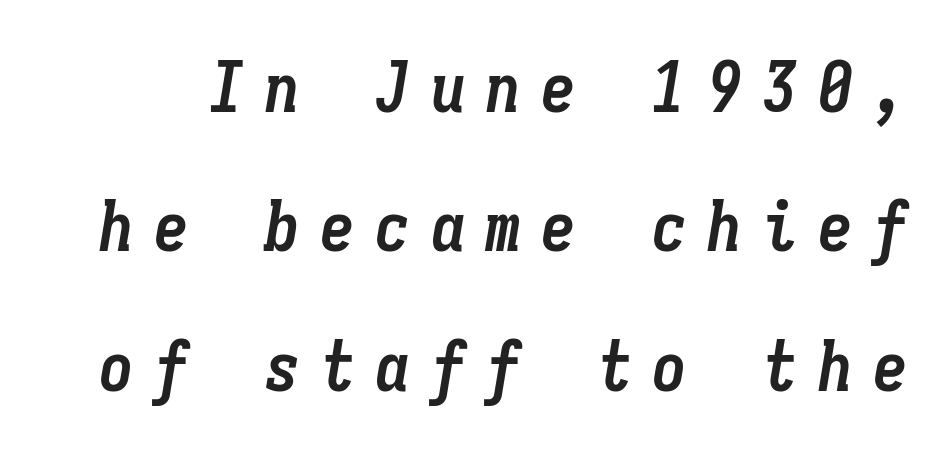
The image shows 70 px semibold, condensed type, italic (leaning right), monospaced; set loose line spacing (1.99x), unusually wide letter spacing (+0.29 em), not underlined; low stroke contrast and a medium x-height.
